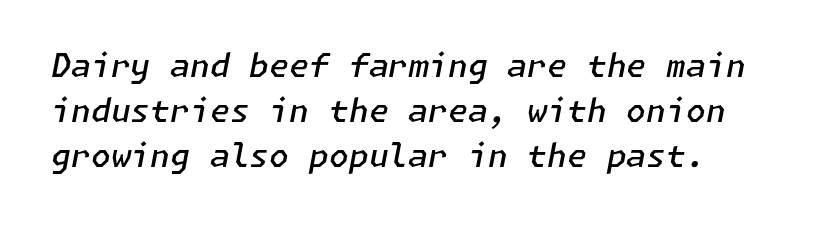
Italic: yes, the glyphs are oblique. Anything drawn beneath the words? Only blank space. Its strokes are somewhat broadened, the hallmark of semibold type. The vertical gap from one line to the next is medium. What stands out about the letter spacing? Nothing — it is the standard amount. A classic flush-left, rag-right setting is used for this passage.
